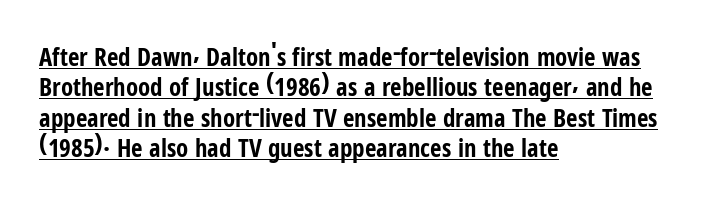
Q: Is the text bold? A: Yes.
Q: Is the text italic (slanted)? A: No, it is upright.
Q: Is the text underlined? A: Yes.
Q: How is the paragraph aligned? A: Left-aligned.
Q: Is the spacing between letters normal or unusually wide? A: Normal.
